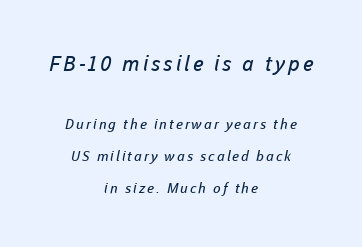
Q: Is the text bold? A: No.
Q: Is the text underlined? A: No.
Q: How is the paragraph aligned? A: Centered.
Q: Is the spacing between lines tight, normal or loose? A: Loose.
Q: Which block of text is set in a larger size, the first (top) or the second (bottom)? A: The first (top) one.
